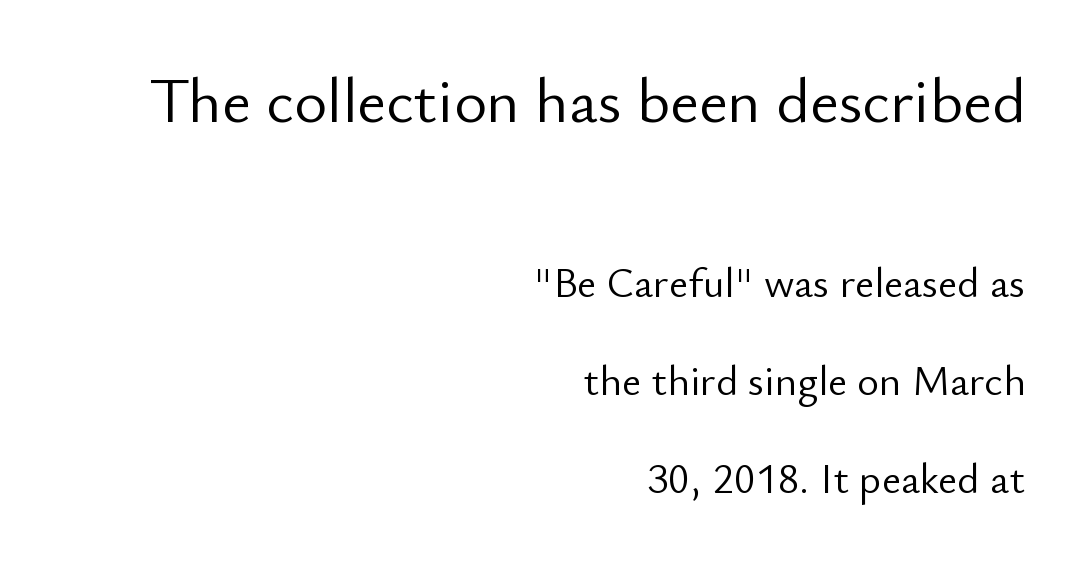
The image shows 63 px light sans-serif type, upright; set right-aligned, loose line spacing (2.33x), normal letter spacing, not underlined; the first (top) block is 1.5x larger; low stroke contrast and a small x-height.
